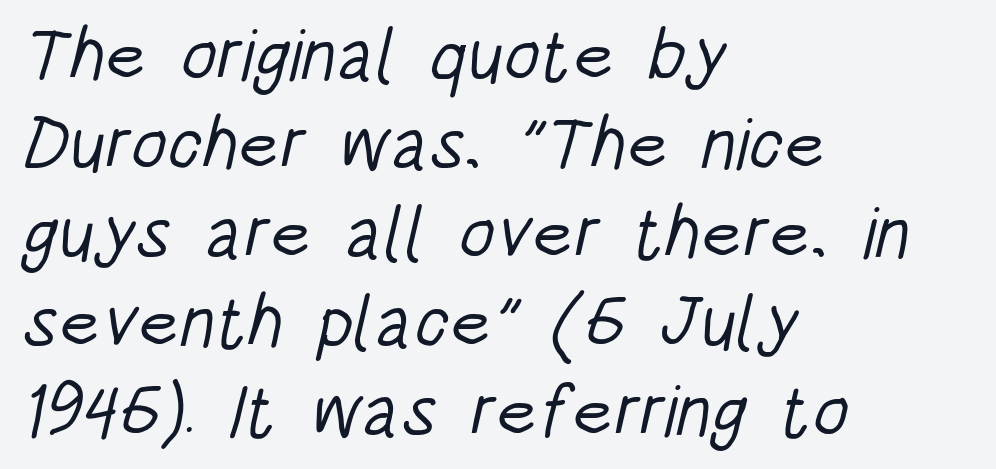
The image shows 73 px light, condensed sans-serif type; set left-aligned, line spacing 1.22x, normal letter spacing, not underlined; low stroke contrast and a large x-height.
